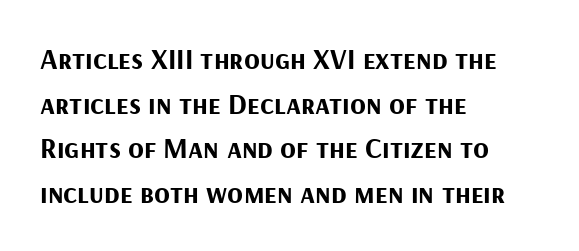
Q: Is the text bold? A: Yes.
Q: Is the text italic (slanted)? A: No, it is upright.
Q: Is the typeface a serif or a sans-serif typeface? A: Sans-serif.
Q: Is the text underlined? A: No.
Q: How is the paragraph aligned? A: Left-aligned.
Q: Is the spacing between letters normal or unusually wide? A: Normal.
Q: Is the spacing between lines tight, normal or loose? A: Normal.
Q: Width (condensed, normal, or wide)? A: Normal.
Q: Stroke contrast? A: Medium.
Q: x-height? A: Medium.
Q: Monospaced? A: No.
